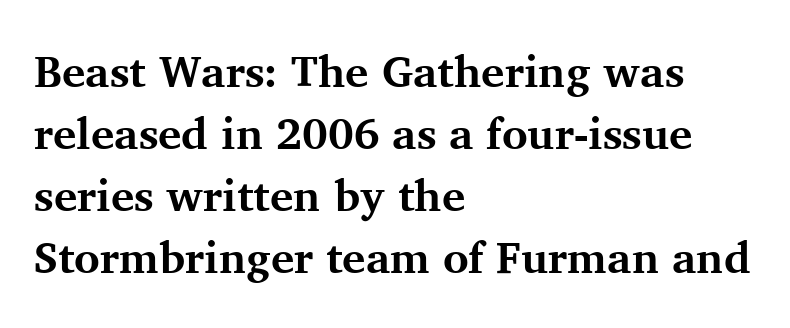
The image shows 44 px bold serif type, upright; set left-aligned, normal line spacing (1.41x), normal letter spacing, not underlined; medium stroke contrast and a medium x-height.
